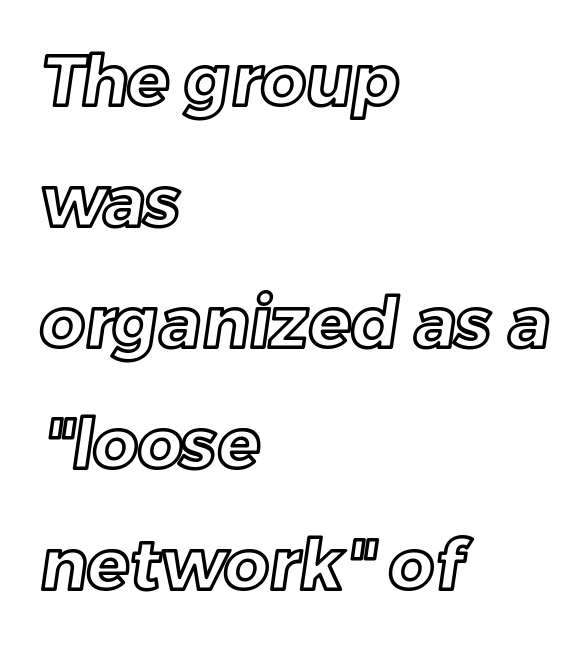
{"width": "normal", "x_height": "medium", "monospaced": "no", "underline": "no", "align": "left", "line_spacing_ratio": 1.73, "letter_spacing": "normal", "letter_spacing_em": 0.0, "glyph_px": 70}
